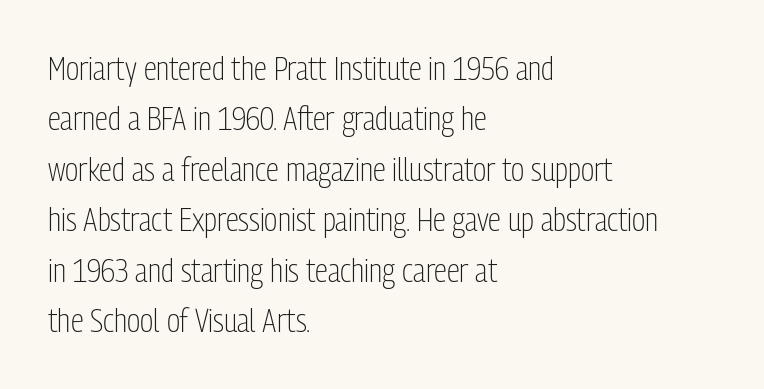
Q: Is the text bold? A: No.
Q: Is the text italic (slanted)? A: No, it is upright.
Q: Is the typeface a serif or a sans-serif typeface? A: Sans-serif.
Q: Is the text underlined? A: No.
Q: How is the paragraph aligned? A: Left-aligned.
Q: Is the spacing between letters normal or unusually wide? A: Normal.
Q: Is the spacing between lines tight, normal or loose? A: Normal.
Q: Width (condensed, normal, or wide)? A: Condensed.
Q: Stroke contrast? A: Low.
Q: x-height? A: Medium.
Q: Monospaced? A: No.
